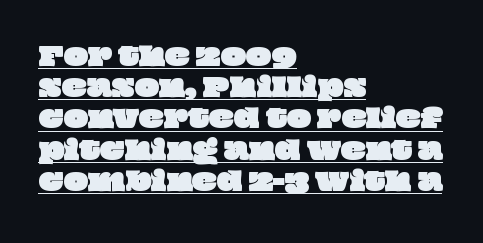
The image shows 26 px text type; set left-aligned, line spacing 1.2x, normal letter spacing, underlined.
